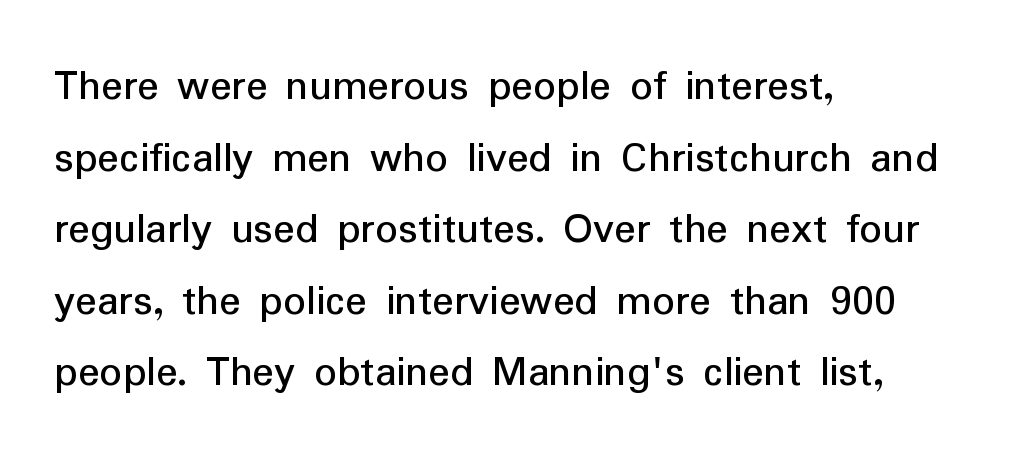
Q: Is the text italic (slanted)? A: No, it is upright.
Q: Is the typeface a serif or a sans-serif typeface? A: Sans-serif.
Q: Is the text underlined? A: No.
Q: How is the paragraph aligned? A: Left-aligned.
Q: Is the spacing between letters normal or unusually wide? A: Normal.
Q: Is the spacing between lines tight, normal or loose? A: Normal.
Q: Width (condensed, normal, or wide)? A: Normal.
Q: Stroke contrast? A: Low.
Q: x-height? A: Medium.
Q: Monospaced? A: No.
